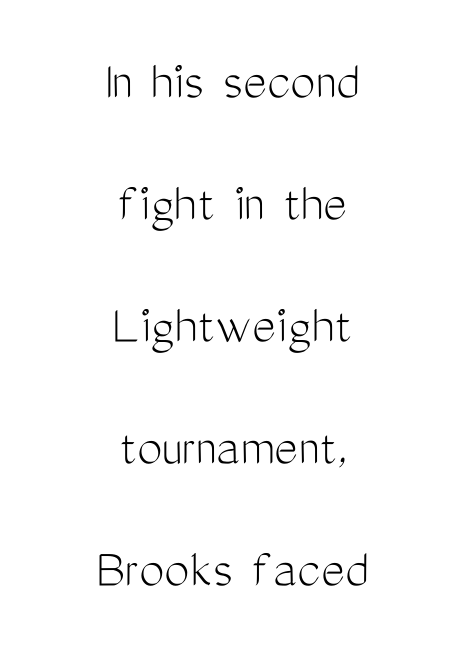
Notice the wide empty band between every row — that's loose leading. You can tell it's not italic because the verticals are truly vertical. The glyphs in this specimen are sans serif. In terms of letterspacing, this is plain default setting. Weight: not bold — regular or lighter. In CSS terms this would be text-align: center.
